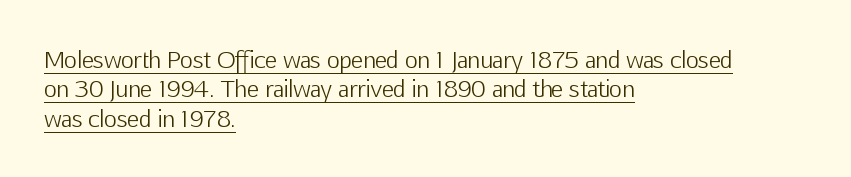
Here the glyphs are tracked normally, forming tight word shapes. The strokes carry an ordinary text weight at most. Typeset ragged right — the left edge is the straight one. Honestly, the underline is the first thing you notice here. Rendered with straight, roman letterforms. The vertical gap from one line to the next is medium.
